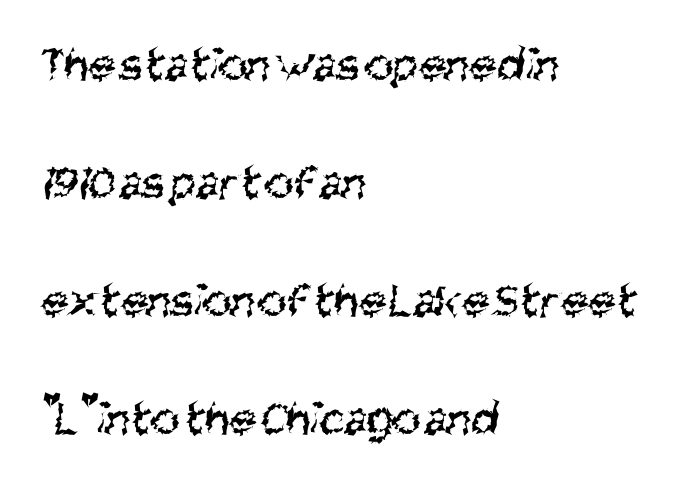
The face used here is proportionally spaced, like ordinary book or web type. The baseline area is clear. Unbolded letterforms with no extra heft. A classic flush-left, rag-right setting is used for this passage. Quick note: interline space is abundant. Here the glyphs are tracked normally, forming tight word shapes.
